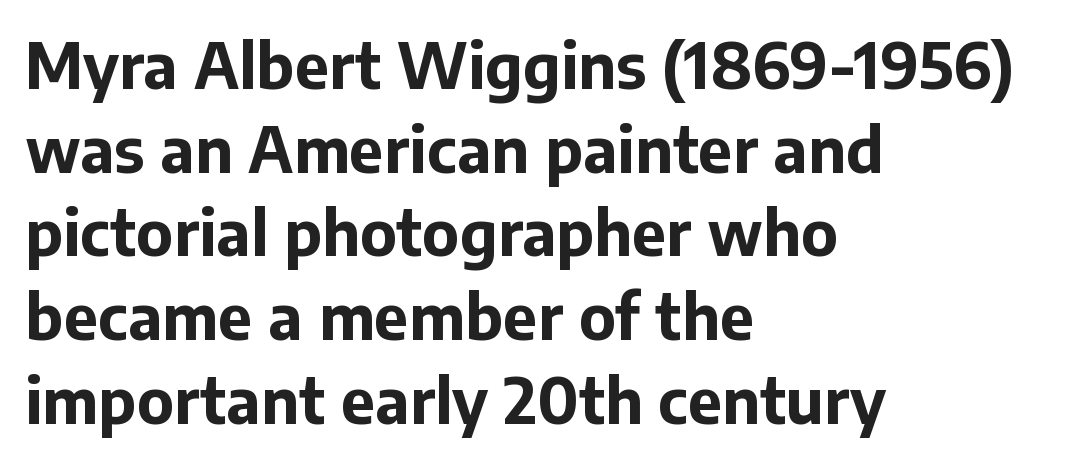
Q: Is the text bold? A: Yes.
Q: Is the text italic (slanted)? A: No, it is upright.
Q: Is the typeface a serif or a sans-serif typeface? A: Sans-serif.
Q: Is the text underlined? A: No.
Q: How is the paragraph aligned? A: Left-aligned.
Q: Is the spacing between letters normal or unusually wide? A: Normal.
Q: Is the spacing between lines tight, normal or loose? A: Normal.
Q: Width (condensed, normal, or wide)? A: Normal.
Q: Stroke contrast? A: Low.
Q: x-height? A: Medium.
Q: Monospaced? A: No.
